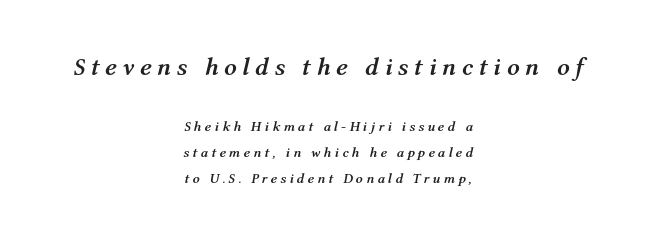
The image shows 25 px bold type, italic (leaning right); set centered, line spacing 1.84x, unusually wide letter spacing (+0.22 em), not underlined; the first (top) block is 1.79x larger.
